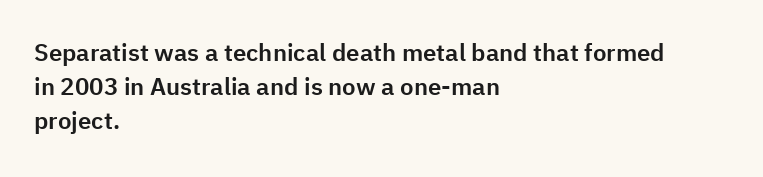
{"italic": "no", "underline": "no", "align": "left", "line_spacing": "normal", "line_spacing_ratio": 1.42, "letter_spacing": "normal", "letter_spacing_em": 0.0, "glyph_px": 24}
